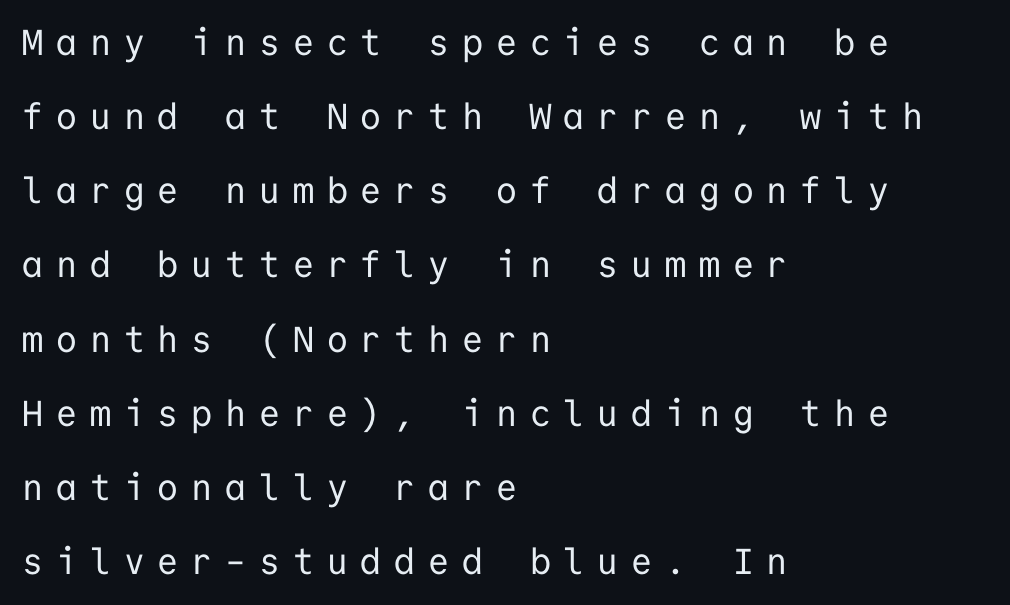
The image shows 36 px regular-weight sans-serif type, upright, monospaced; set left-aligned, loose line spacing (2.06x), unusually wide letter spacing (+0.36 em), not underlined; low stroke contrast and a medium x-height.
